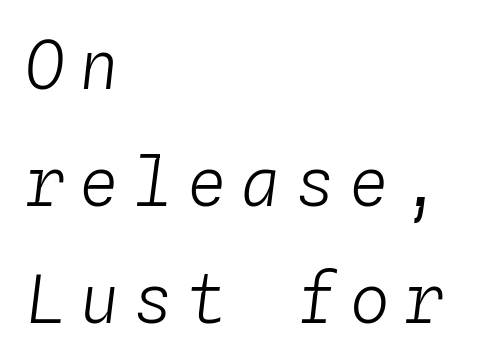
{"italic": "yes", "lean": "right", "slant_degrees": 4, "bold": "no", "weight": "light", "width": "normal", "stroke_contrast": "low", "x_height": "medium", "monospaced": "yes", "underline": "no", "align": "left", "line_spacing_ratio": 1.77, "letter_spacing": "wide", "letter_spacing_em": 0.22, "glyph_px": 66}
